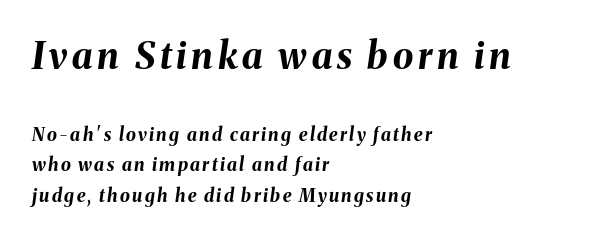
Note the varied advance widths — an 'i' is clearly narrower than an 'm'. This rendering uses left alignment, leaving the right contour irregular. The whole block is typeset with a tilt. Letters rest on an invisible, unmarked baseline. Two sizes are in play, and the larger belongs to the first block.
